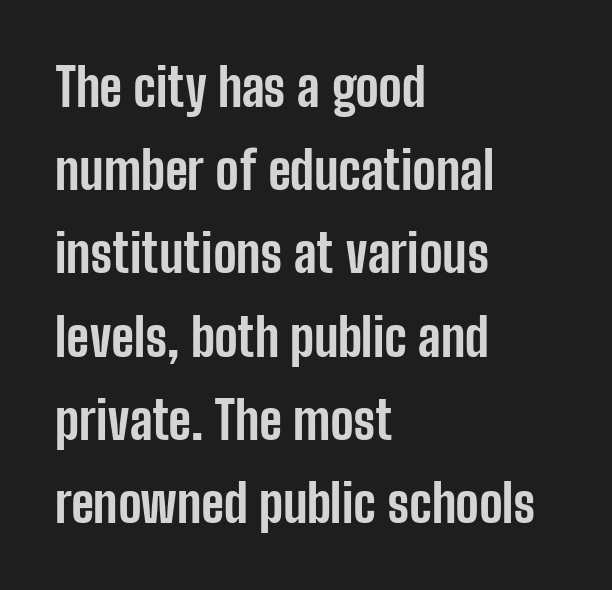
Notice how thick the strokes are: this is what a full bold looks like. Designer's note — italics off, roman on. Anything drawn beneath the words? Only blank space. The lines in this sample share a left origin and differ only in where they stop. Note the varied advance widths — an 'i' is clearly narrower than an 'm'. You could call the tracking neutral — neither tight nor loose.
